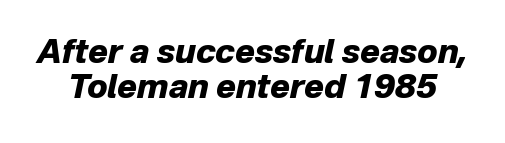
A typesetter would call this proportional, since set widths differ per character. Letter spacing: default. Baseline-to-baseline distance is barely more than the letter height. The gap between lines stays unmarked.
